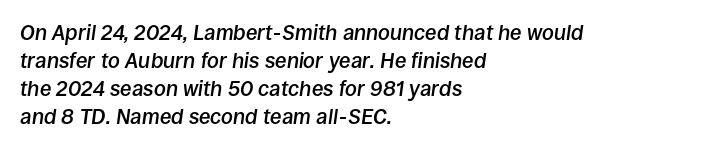
Q: Is the text bold? A: Semi-bold.
Q: Is the text italic (slanted)? A: Yes, it leans right by about 8 degrees.
Q: Is the text underlined? A: No.
Q: How is the paragraph aligned? A: Left-aligned.
Q: Is the spacing between letters normal or unusually wide? A: Normal.
Q: Is the spacing between lines tight, normal or loose? A: Normal.
